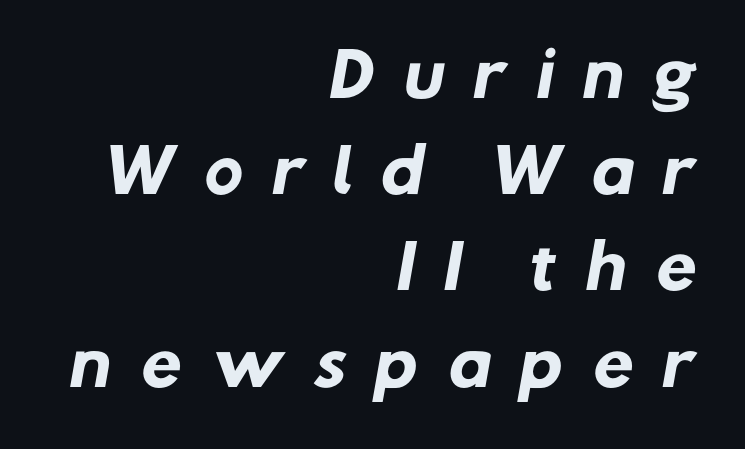
Looks like regular typesetting: each glyph gets only the width it needs. The space beneath each line is pristine and unruled. The vertical gap from one line to the next is medium. This rendering uses right alignment, leaving the left contour irregular. Nope, no serifs anywhere on these letters.
